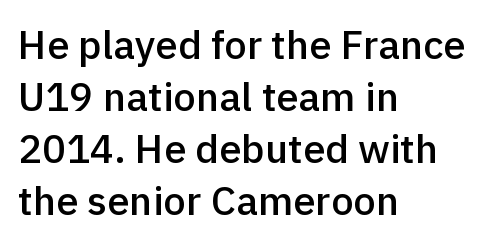
The image shows 40 px semibold sans-serif type, upright; set left-aligned, normal line spacing (1.3x), normal letter spacing, not underlined; a medium x-height.
